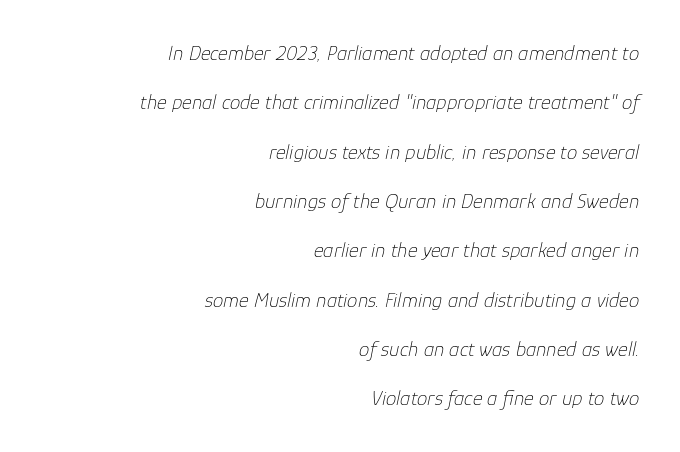
{"italic": "yes", "lean": "right", "slant_degrees": 12, "bold": "no", "underline": "no", "align": "right", "line_spacing": "loose", "line_spacing_ratio": 2.35, "letter_spacing": "normal", "letter_spacing_em": 0.0, "glyph_px": 21}
